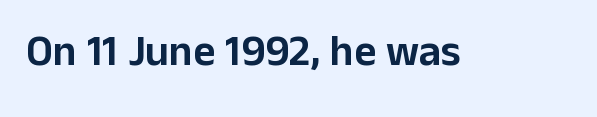
Plain, unruled lines of type. The font's upright variant was chosen for this text. I'd call this a sans setting — the letters go barefoot. Varying glyph widths throughout — classic text-font behaviour. How are the letters spaced? Ordinarily, with no added tracking.
